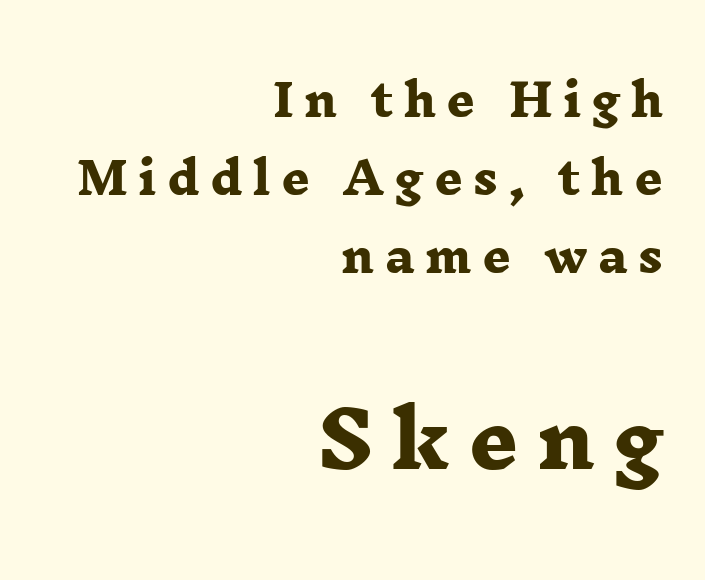
Do the characters align in a grid? No, the font is proportional. In terms of letterspacing, this is a distinctly airy, spread setting. The following chunk of copy outweighs the initial chunk in type size. These lines carry a lot of weight — the face is fully bold. Descender tails drop into unmarked territory. You can tell from the footed stems that serif type was used.
